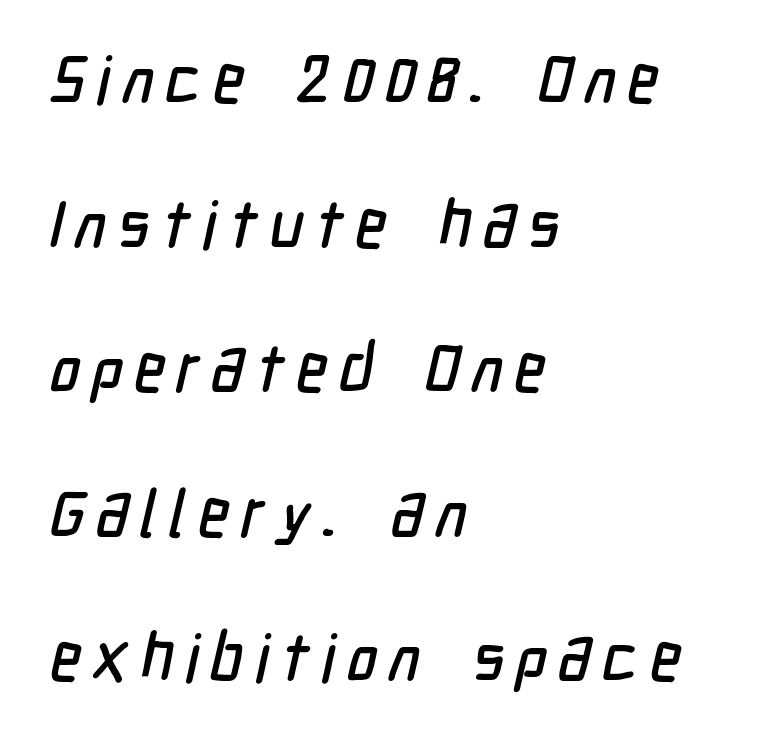
Q: Is the typeface a serif or a sans-serif typeface? A: Sans-serif.
Q: Is the text underlined? A: No.
Q: How is the paragraph aligned? A: Left-aligned.
Q: Is the spacing between lines tight, normal or loose? A: Loose.
Q: Width (condensed, normal, or wide)? A: Condensed.
Q: Stroke contrast? A: Low.
Q: x-height? A: Medium.
Q: Monospaced? A: No.
